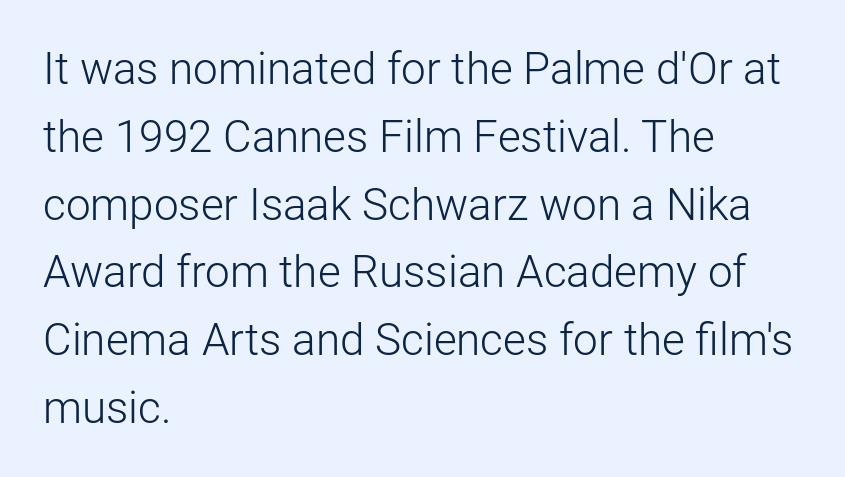
Casual observation: everything's shoved over to the left. The line texture is even and compact thanks to regular tracking. You can tell it's not italic because the verticals are truly vertical. The font is comparable to plain body text, perhaps lighter. Descender tails drop into unmarked territory. Each letter keeps its own natural width here, so spacing adapts to shape.
